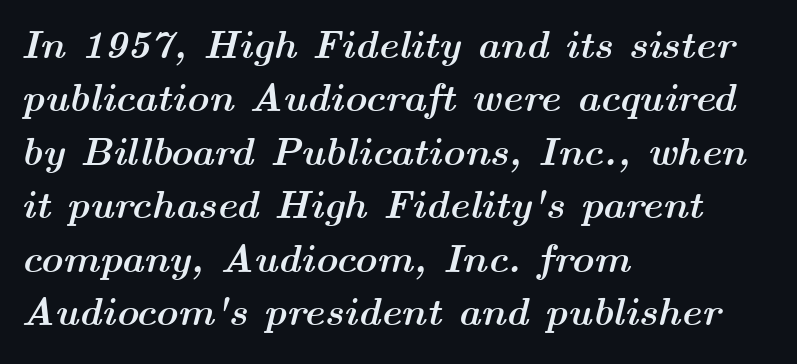
The image shows 39 px semibold, wide type, italic (leaning right); set left-aligned, normal line spacing (1.37x), normal letter spacing, not underlined; medium stroke contrast and a medium x-height.
